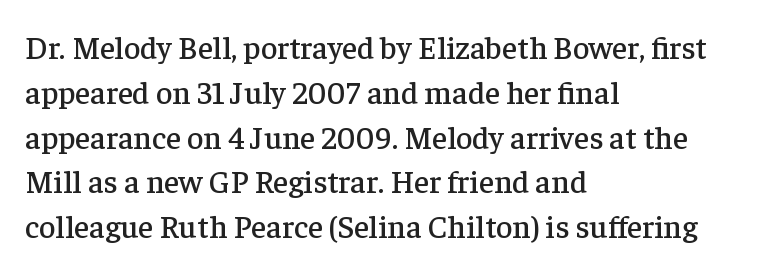
The image shows 32 px serif type, upright; set left-aligned, normal line spacing (1.4x), normal letter spacing, not underlined; low stroke contrast and a medium x-height.
